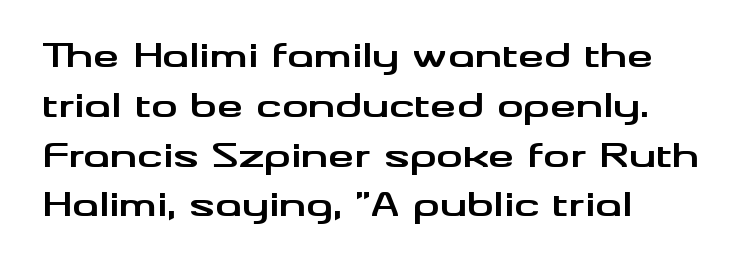
{"serif": "no", "italic": "no", "bold": "yes", "weight": "bold", "width": "wide", "stroke_contrast": "medium", "x_height": "small", "monospaced": "no", "underline": "no", "align": "left", "line_spacing": "normal", "line_spacing_ratio": 1.51, "letter_spacing": "normal", "letter_spacing_em": 0.0, "glyph_px": 33}
